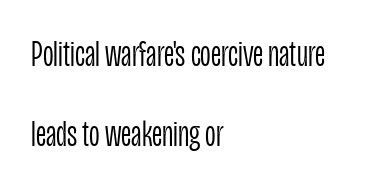
Q: Is the text bold? A: No.
Q: Is the text italic (slanted)? A: No, it is upright.
Q: Is the typeface a serif or a sans-serif typeface? A: Sans-serif.
Q: Is the text underlined? A: No.
Q: How is the paragraph aligned? A: Left-aligned.
Q: Is the spacing between letters normal or unusually wide? A: Normal.
Q: Is the spacing between lines tight, normal or loose? A: Loose.
Q: Width (condensed, normal, or wide)? A: Condensed.
Q: Stroke contrast? A: Low.
Q: x-height? A: Large.
Q: Monospaced? A: No.
